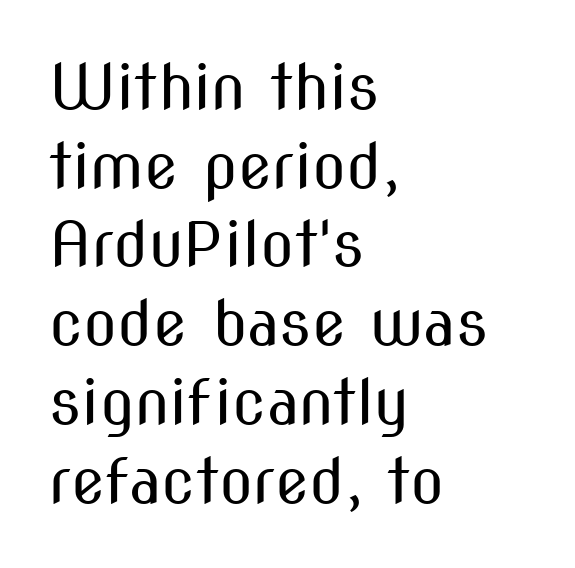
The image shows 62 px regular-weight, condensed sans-serif type, upright; set left-aligned, normal line spacing (1.27x), normal letter spacing, not underlined; medium stroke contrast and a medium x-height.
